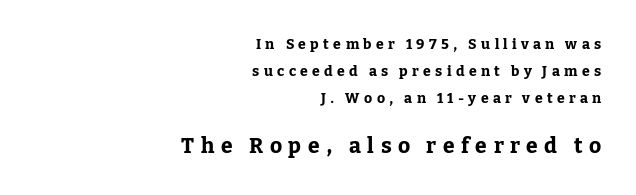
Two sizes are in play, and the larger belongs to the second block. Check the space under the baseline: it is left empty. Honestly, the letter spacing is so wide it's the main thing you notice. If you drew a line through each stem, it would be perfectly vertical.
